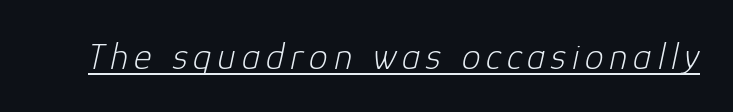
The image shows 38 px light type, italic (leaning right); set underlined; low stroke contrast and a medium x-height.
